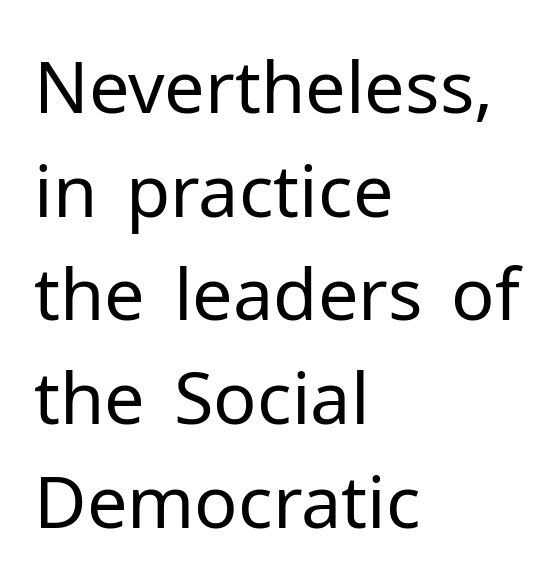
Q: Is the text bold? A: No.
Q: Is the text italic (slanted)? A: No, it is upright.
Q: Is the typeface a serif or a sans-serif typeface? A: Sans-serif.
Q: Is the text underlined? A: No.
Q: How is the paragraph aligned? A: Left-aligned.
Q: Is the spacing between letters normal or unusually wide? A: Normal.
Q: Is the spacing between lines tight, normal or loose? A: Normal.
Q: Width (condensed, normal, or wide)? A: Normal.
Q: Stroke contrast? A: Low.
Q: x-height? A: Medium.
Q: Monospaced? A: No.
